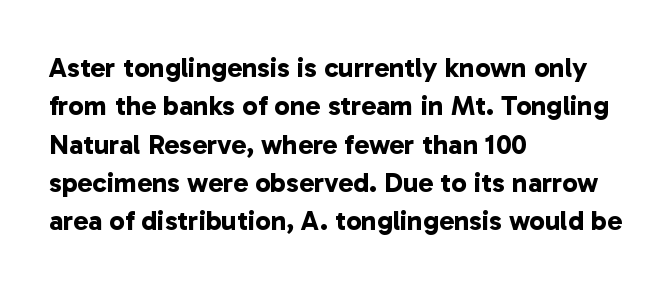
The image shows 28 px bold sans-serif type; set left-aligned, normal line spacing (1.37x), normal letter spacing, not underlined; low stroke contrast and a medium x-height.
